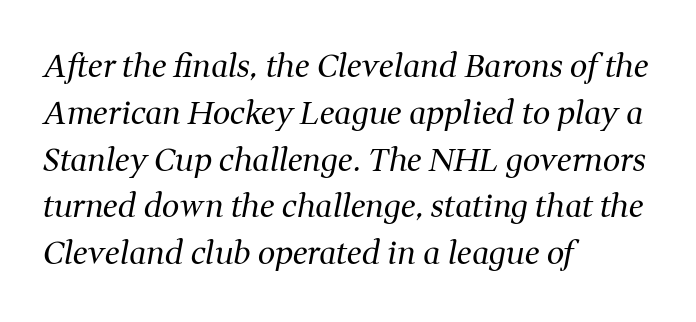
{"serif": "yes", "italic": "yes", "lean": "right", "slant_degrees": 11, "bold": "no", "weight": "regular", "width": "normal", "stroke_contrast": "medium", "x_height": "medium", "monospaced": "no", "underline": "no", "align": "left", "line_spacing": "normal", "line_spacing_ratio": 1.51, "letter_spacing": "normal", "letter_spacing_em": 0.0, "glyph_px": 31}
